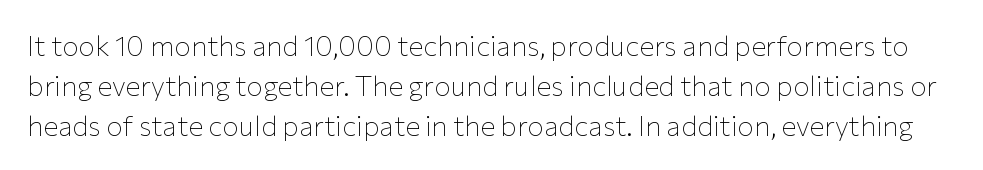
The image shows 28 px thin sans-serif type, upright; set normal line spacing (1.43x), normal letter spacing, not underlined; low stroke contrast and a medium x-height.
